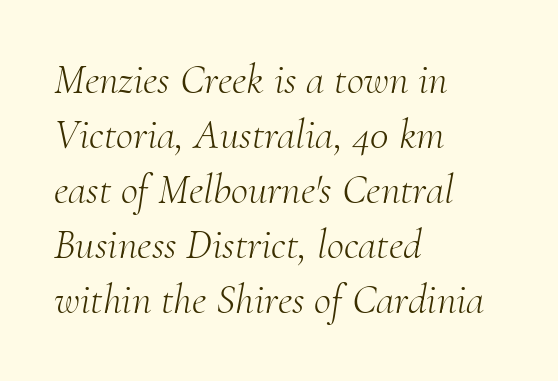
Check under the words: just untouched page. Think of a printed novel: that variable character pitch is what you see here. A classic flush-left, rag-right setting is used for this passage. Bold? No — there's no thickening of the strokes. Rows of type keep a routine distance in the vertical direction.
